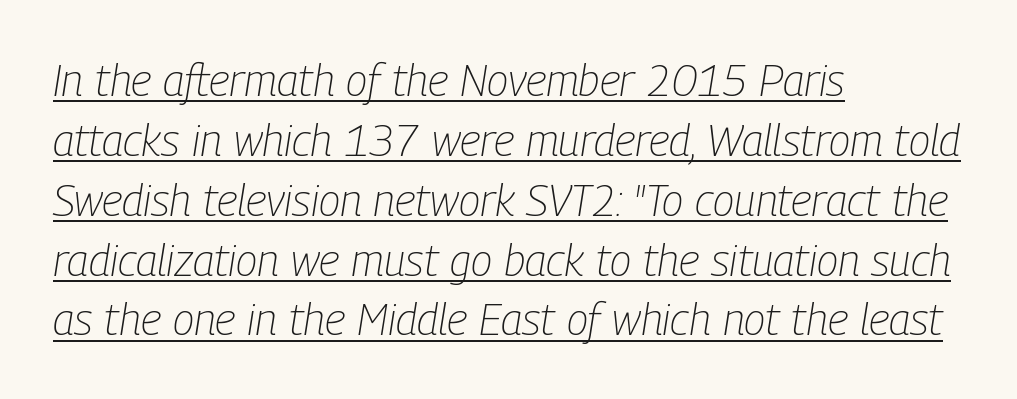
{"italic": "yes", "lean": "right", "slant_degrees": 9, "bold": "no", "weight": "light", "width": "condensed", "stroke_contrast": "low", "x_height": "medium", "monospaced": "no", "underline": "yes", "align": "left", "line_spacing": "normal", "line_spacing_ratio": 1.36, "letter_spacing": "normal", "letter_spacing_em": 0.0, "glyph_px": 44}
